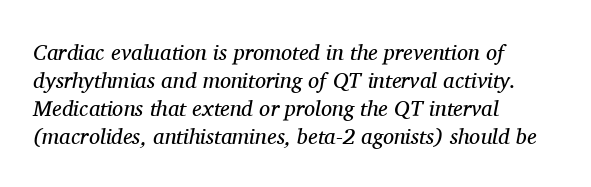
Just letters on the line, the space beneath them empty. The rag falls on the right side of this text block. Caption: standard tracking, unaltered. The passage shown leans; its letterforms are oblique.
